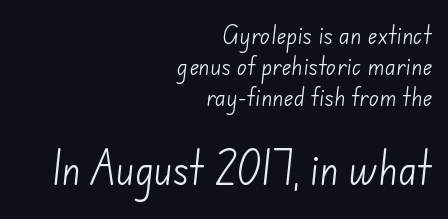
{"serif": "no", "bold": "no", "weight": "light", "width": "normal", "stroke_contrast": "low", "x_height": "small", "monospaced": "no", "underline": "no", "align": "right", "line_spacing": "normal", "line_spacing_ratio": 1.47, "letter_spacing": "normal", "letter_spacing_em": 0.0, "larger_block": "second", "size_ratio": 1.71, "glyph_px": 36}
